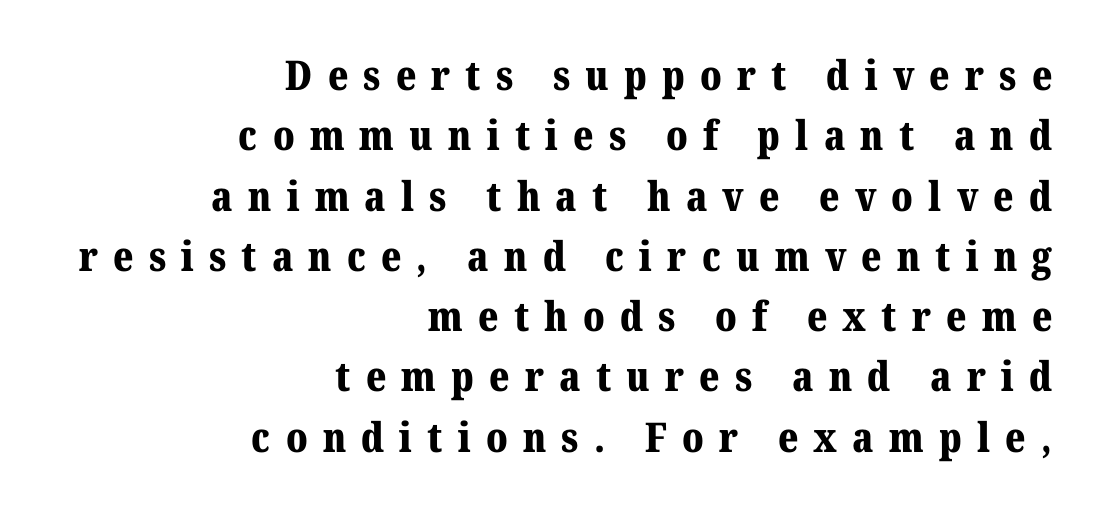
{"serif": "yes", "italic": "no", "bold": "yes", "weight": "bold", "width": "normal", "stroke_contrast": "medium", "x_height": "medium", "monospaced": "no", "underline": "no", "align": "right", "line_spacing": "normal", "line_spacing_ratio": 1.47, "letter_spacing": "wide", "letter_spacing_em": 0.37, "glyph_px": 41}
